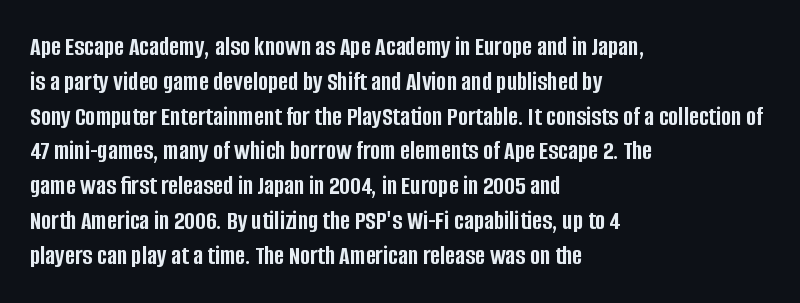
Q: Is the text bold? A: Yes.
Q: Is the text italic (slanted)? A: No, it is upright.
Q: Is the text underlined? A: No.
Q: How is the paragraph aligned? A: Left-aligned.
Q: Is the spacing between letters normal or unusually wide? A: Normal.
Q: Is the spacing between lines tight, normal or loose? A: Normal.
